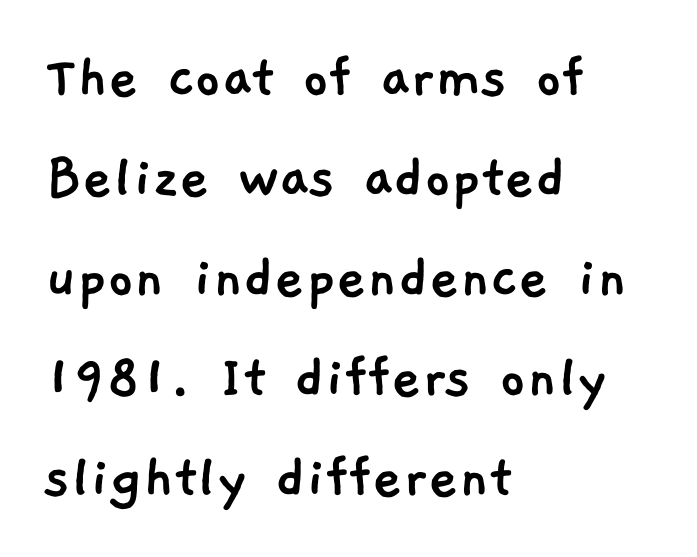
Honestly, the row spacing looks completely unremarkable. These lines are set flush left with a ragged right edge. The gap between lines stays unmarked. The passage shown has conventional tracking throughout. Is this a fixed-width face? No — the glyphs have proportional, varying widths. The face used here is a sans, in the tradition of grotesques and geometrics.
